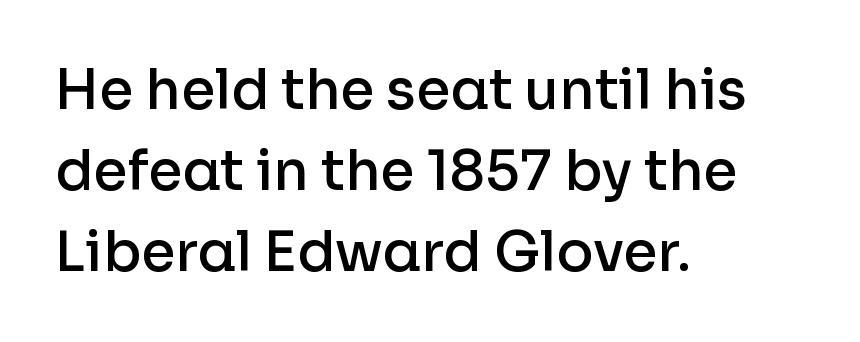
Q: Is the text bold? A: Semi-bold.
Q: Is the text italic (slanted)? A: No, it is upright.
Q: Is the typeface a serif or a sans-serif typeface? A: Sans-serif.
Q: Is the text underlined? A: No.
Q: How is the paragraph aligned? A: Left-aligned.
Q: Is the spacing between letters normal or unusually wide? A: Normal.
Q: Is the spacing between lines tight, normal or loose? A: Normal.
Q: Width (condensed, normal, or wide)? A: Normal.
Q: Stroke contrast? A: Low.
Q: x-height? A: Medium.
Q: Monospaced? A: No.
